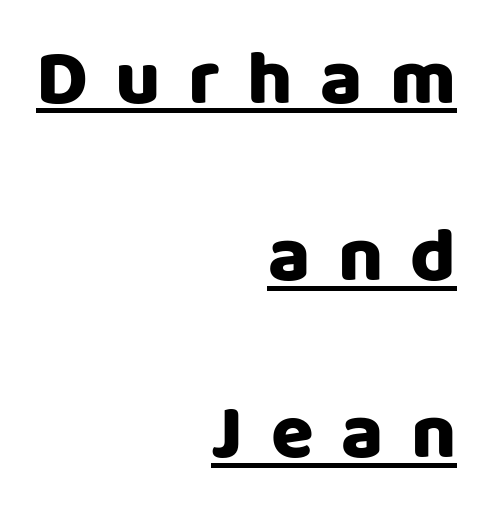
Q: Is the text italic (slanted)? A: No, it is upright.
Q: Is the typeface a serif or a sans-serif typeface? A: Sans-serif.
Q: Is the text underlined? A: Yes.
Q: How is the paragraph aligned? A: Right-aligned.
Q: Is the spacing between letters normal or unusually wide? A: Unusually wide.
Q: Is the spacing between lines tight, normal or loose? A: Loose.
Q: Width (condensed, normal, or wide)? A: Normal.
Q: Stroke contrast? A: Low.
Q: x-height? A: Large.
Q: Monospaced? A: No.
